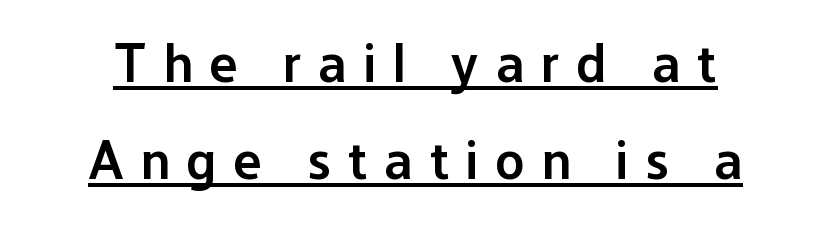
{"serif": "no", "italic": "no", "bold": "semi", "weight": "semibold", "width": "normal", "stroke_contrast": "low", "x_height": "medium", "monospaced": "no", "underline": "yes", "line_spacing_ratio": 1.79, "letter_spacing": "wide", "letter_spacing_em": 0.31, "glyph_px": 54}
